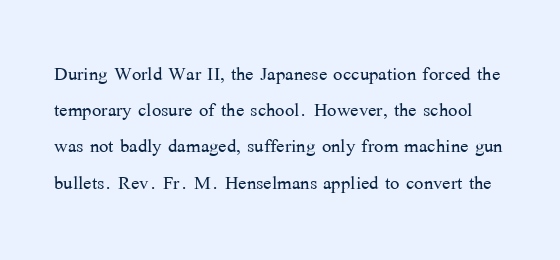
Q: Is the text bold? A: No.
Q: Is the text italic (slanted)? A: No, it is upright.
Q: Is the text underlined? A: No.
Q: Is the spacing between letters normal or unusually wide? A: Normal.
Q: Is the spacing between lines tight, normal or loose? A: Normal.
